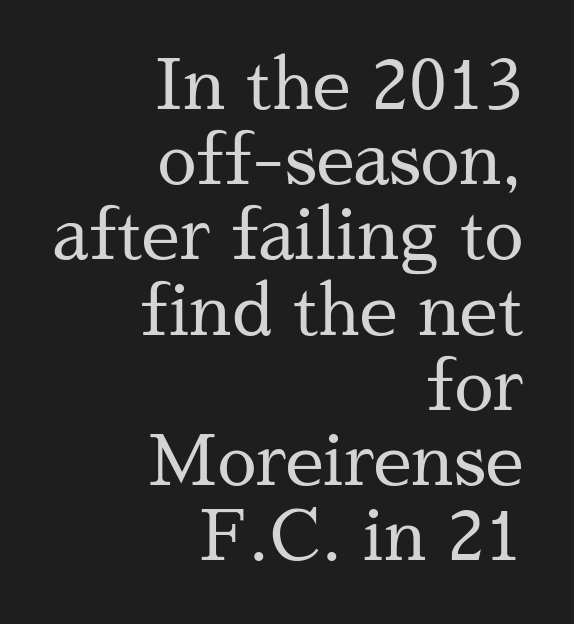
{"serif": "yes", "italic": "no", "bold": "no", "weight": "regular", "width": "normal", "stroke_contrast": "medium", "x_height": "medium", "monospaced": "no", "underline": "no", "align": "right", "line_spacing": "tight", "line_spacing_ratio": 1.09, "letter_spacing": "normal", "letter_spacing_em": 0.0, "glyph_px": 69}
